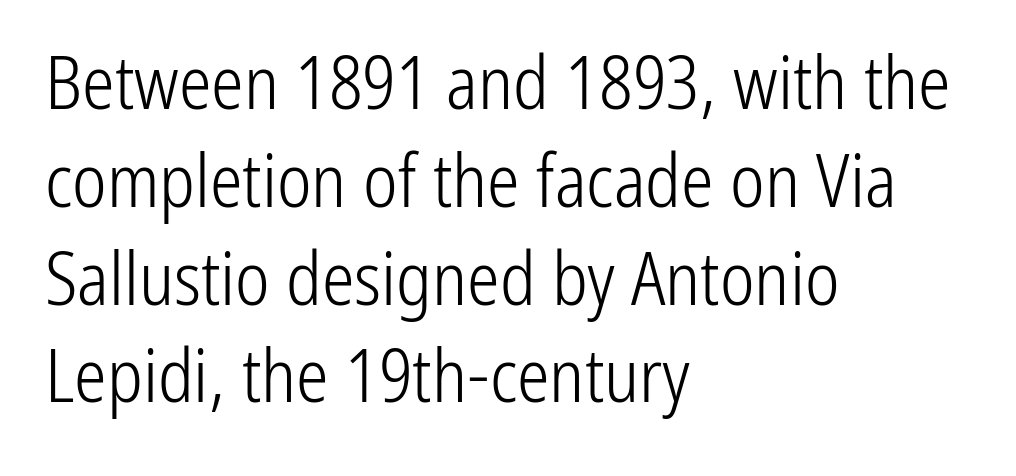
{"serif": "no", "italic": "no", "bold": "no", "weight": "light", "width": "condensed", "stroke_contrast": "low", "x_height": "medium", "monospaced": "no", "underline": "no", "align": "left", "line_spacing": "normal", "line_spacing_ratio": 1.34, "letter_spacing": "normal", "letter_spacing_em": 0.0, "glyph_px": 73}
